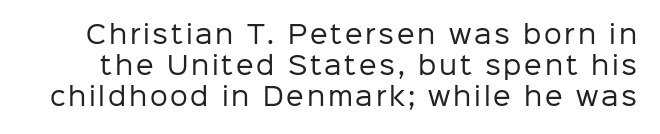
Q: Is the text bold? A: No.
Q: Is the text italic (slanted)? A: No, it is upright.
Q: Is the text underlined? A: No.
